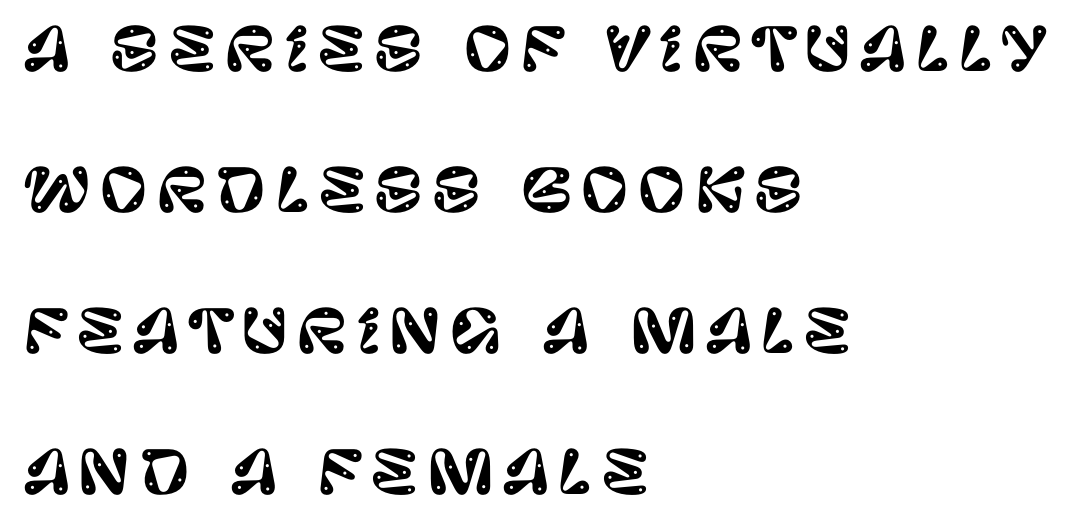
The rendering shows plain stroke endings on the letterforms — a sans-serif design. The designer dialed line spacing up above the default. Spacing verdict: proportional, widths tailored to each character.
